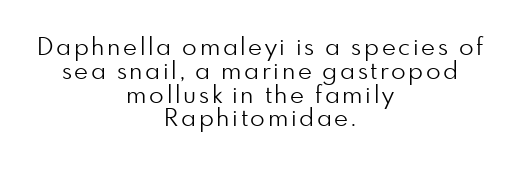
The rendering positions every line midway between the sides. Just letters on the line, the space beneath them empty. Whoever set this chose condensed vertical rhythm over breathing room. If you drew a line through each stem, it would be perfectly vertical. On a weight scale, this lands at 450 or below.
